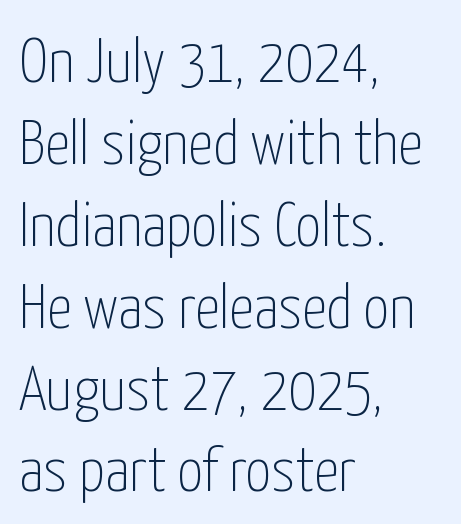
Short note: letters normally spaced. Notice how descenders clear the ascenders below comfortably — that's standard leading. It's the straight-up-and-down kind of type. The rendering uses natural spacing where letterforms have individual widths.
